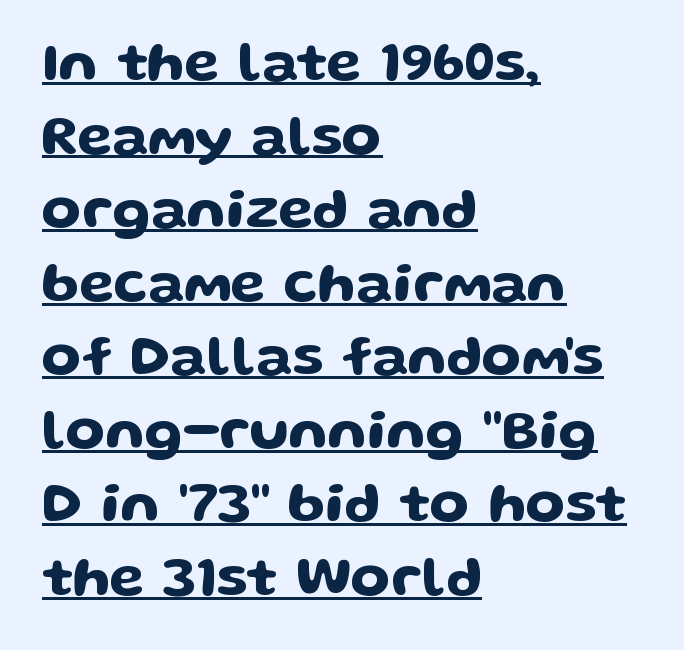
The image shows 57 px wide sans-serif type, upright; set left-aligned, normal line spacing (1.29x), normal letter spacing, underlined; low stroke contrast and a medium x-height.
